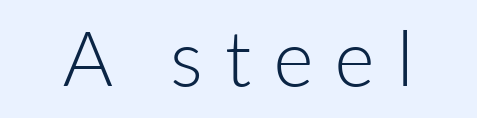
{"serif": "no", "italic": "no", "bold": "no", "weight": "light", "width": "normal", "stroke_contrast": "low", "x_height": "medium", "monospaced": "no", "underline": "no", "letter_spacing": "wide", "letter_spacing_em": 0.28, "glyph_px": 77}
